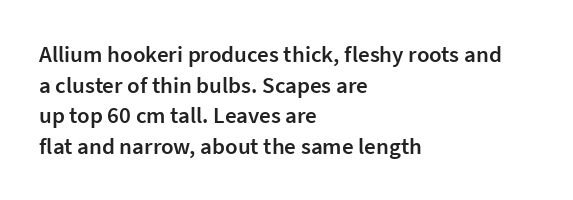
The image shows 23 px text type, upright; set left-aligned, normal line spacing (1.33x), normal letter spacing, not underlined.
